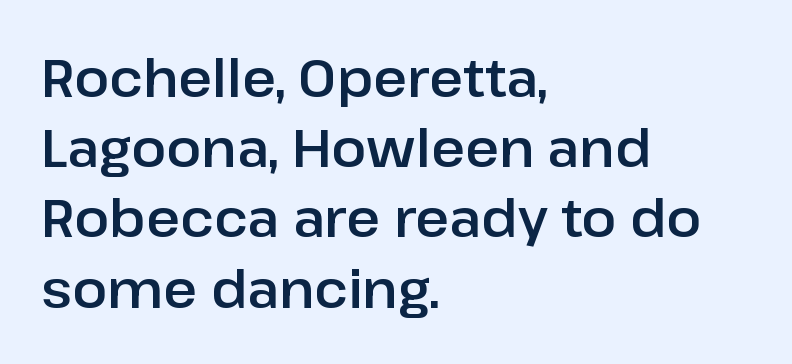
This sample has the flowing, uneven cadence of proportional lettering. Serifs: no, the terminals of the letterforms are clean. One-word summary of the alignment: left. Rule under the text: the space is simply empty. Ascenders rise straight up at ninety degrees.
